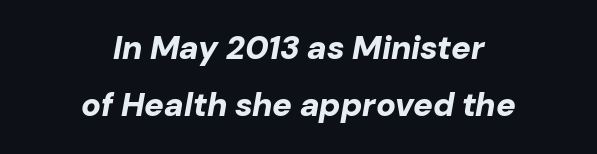
The image shows 33 px bold type, italic (leaning right); set centered, line spacing 1.74x, normal letter spacing, not underlined; low stroke contrast and a medium x-height.
